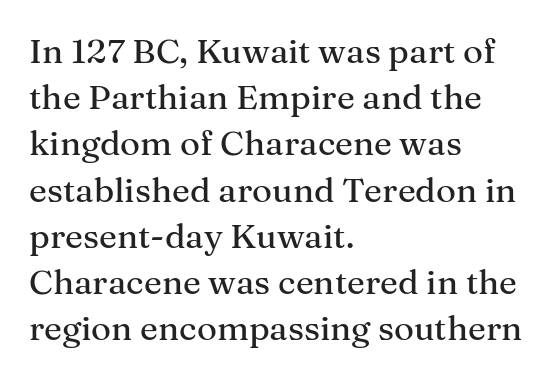
Q: Is the text italic (slanted)? A: No, it is upright.
Q: Is the typeface a serif or a sans-serif typeface? A: Serif.
Q: Is the text underlined? A: No.
Q: How is the paragraph aligned? A: Left-aligned.
Q: Is the spacing between letters normal or unusually wide? A: Normal.
Q: Is the spacing between lines tight, normal or loose? A: Normal.
Q: Width (condensed, normal, or wide)? A: Normal.
Q: Stroke contrast? A: Medium.
Q: x-height? A: Medium.
Q: Monospaced? A: No.
